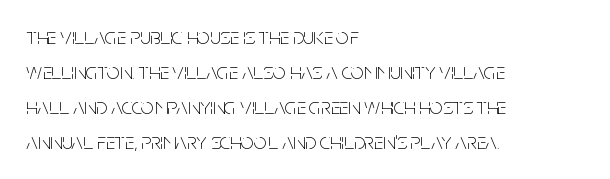
Weight: not bold — regular or lighter. The typesetter chose a ragged-right arrangement here. Each new line begins a customary step beneath the previous one. You could call the tracking neutral — neither tight nor loose. Only glyphs here, with clear space below each row. You can tell it's not italic because the verticals are truly vertical.
